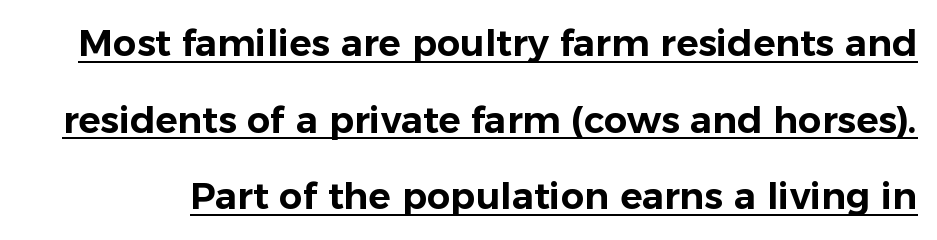
{"serif": "no", "italic": "no", "width": "normal", "stroke_contrast": "low", "x_height": "medium", "monospaced": "no", "underline": "yes", "line_spacing": "loose", "line_spacing_ratio": 2.07, "letter_spacing": "normal", "letter_spacing_em": 0.0, "glyph_px": 37}
